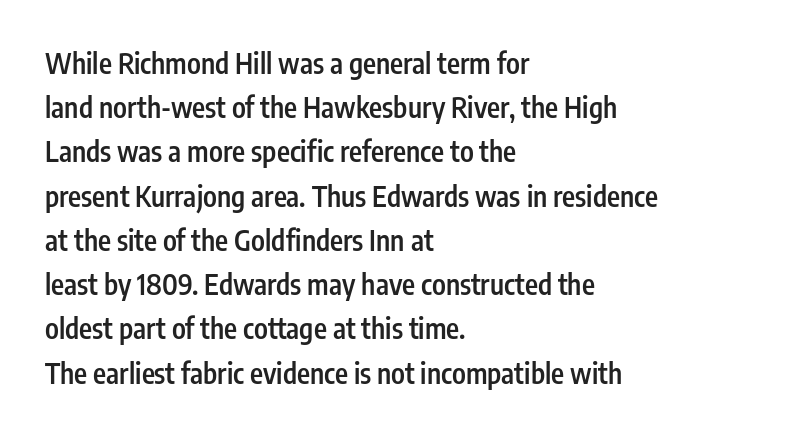
Characters follow at the spacing the type designer built in. Letterform terminals end flat and unadorned throughout the passage. Each letter keeps its own natural width here, so spacing adapts to shape. Letters rest on an invisible, unmarked baseline.
